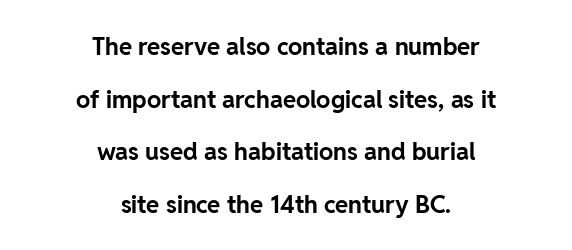
Q: Is the text bold? A: Yes.
Q: Is the text italic (slanted)? A: No, it is upright.
Q: Is the text underlined? A: No.
Q: How is the paragraph aligned? A: Centered.
Q: Is the spacing between letters normal or unusually wide? A: Normal.
Q: Is the spacing between lines tight, normal or loose? A: Loose.
